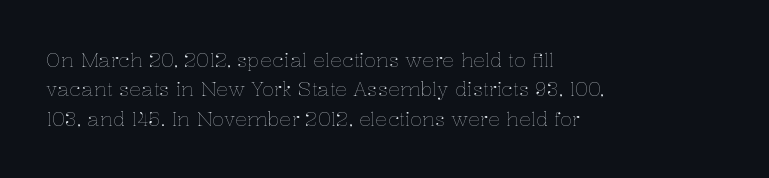
{"italic": "no", "bold": "no", "underline": "no", "align": "left", "line_spacing": "normal", "line_spacing_ratio": 1.47, "letter_spacing": "normal", "letter_spacing_em": 0.0, "glyph_px": 20}
